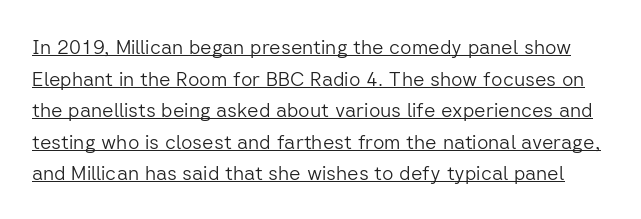
{"italic": "no", "bold": "no", "underline": "yes", "line_spacing": "normal", "line_spacing_ratio": 1.58, "letter_spacing": "normal", "letter_spacing_em": 0.0, "glyph_px": 20}
